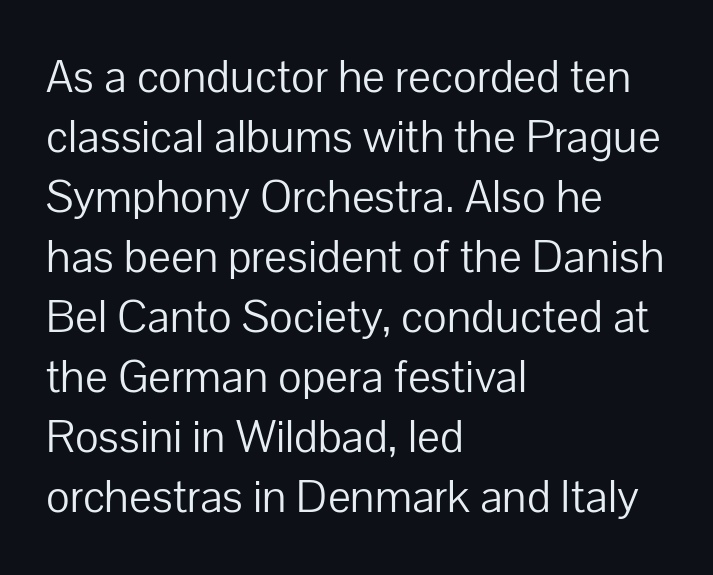
{"serif": "no", "italic": "no", "bold": "no", "weight": "light", "width": "normal", "stroke_contrast": "low", "x_height": "medium", "monospaced": "no", "underline": "no", "align": "left", "line_spacing": "normal", "line_spacing_ratio": 1.25, "letter_spacing": "normal", "letter_spacing_em": 0.0, "glyph_px": 48}
